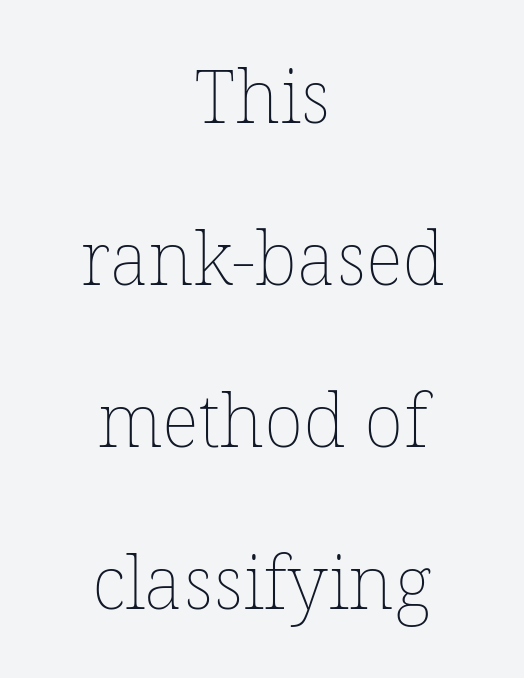
{"italic": "no", "bold": "no", "weight": "thin", "width": "normal", "stroke_contrast": "low", "x_height": "medium", "monospaced": "no", "underline": "no", "align": "center", "line_spacing": "loose", "line_spacing_ratio": 2.19, "letter_spacing": "normal", "letter_spacing_em": 0.0, "glyph_px": 74}
